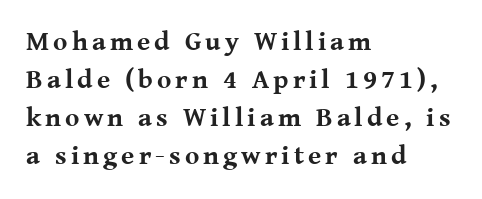
Layout note: lines flush left. The lettering stays uniformly vertical, giving the passage a roman look. Beneath every word, the page is bare. Successive baselines arrive at the customary interval. The rendering uses a bold face; every stroke is thick and dark.
